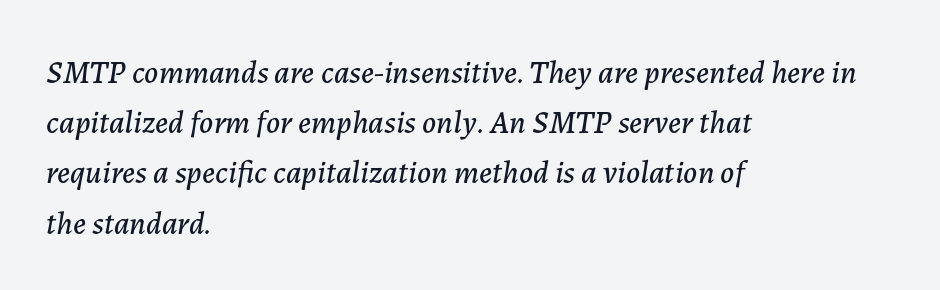
The image shows 32 px text type, italic (leaning right); set left-aligned, normal line spacing (1.57x), normal letter spacing, not underlined; low stroke contrast and a medium x-height.
